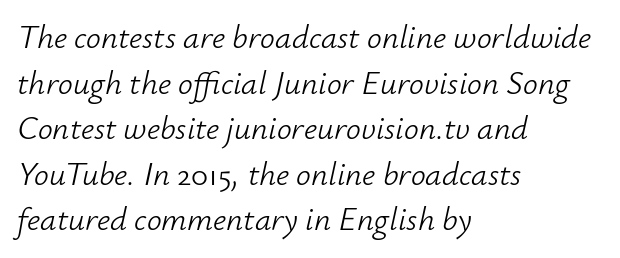
{"italic": "yes", "lean": "right", "slant_degrees": 12, "bold": "no", "weight": "light", "width": "normal", "stroke_contrast": "low", "x_height": "small", "monospaced": "no", "underline": "no", "align": "left", "line_spacing": "normal", "line_spacing_ratio": 1.38, "letter_spacing": "normal", "letter_spacing_em": 0.0, "glyph_px": 33}
